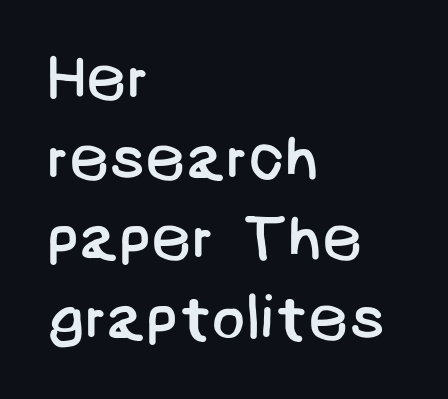
The image shows 63 px regular-weight sans-serif type; set left-aligned, normal line spacing (1.27x), normal letter spacing, not underlined; low stroke contrast and a large x-height.
